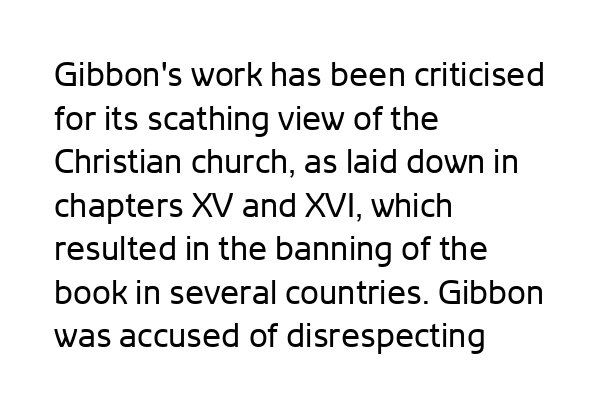
Spacing between characters is what you'd get straight out of the box. A typesetter would mark this as roman, not italic. Nothing heavy about these letters — not bold at all. Just letters on the line, the space beneath them empty. No feet cap the strokes, marking this as sans-serif type.
